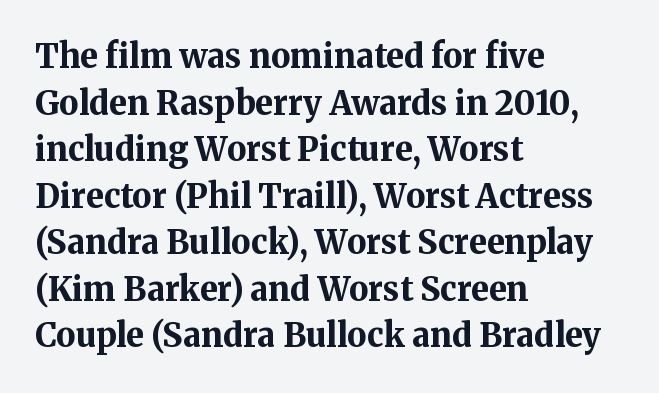
A typesetter would mark this as roman, not italic. In terms of weight, the rendering is a true, heavy bold. The passage is arranged the way most books set body copy — flush left. One glance says typical: line gaps are just what's usual.
